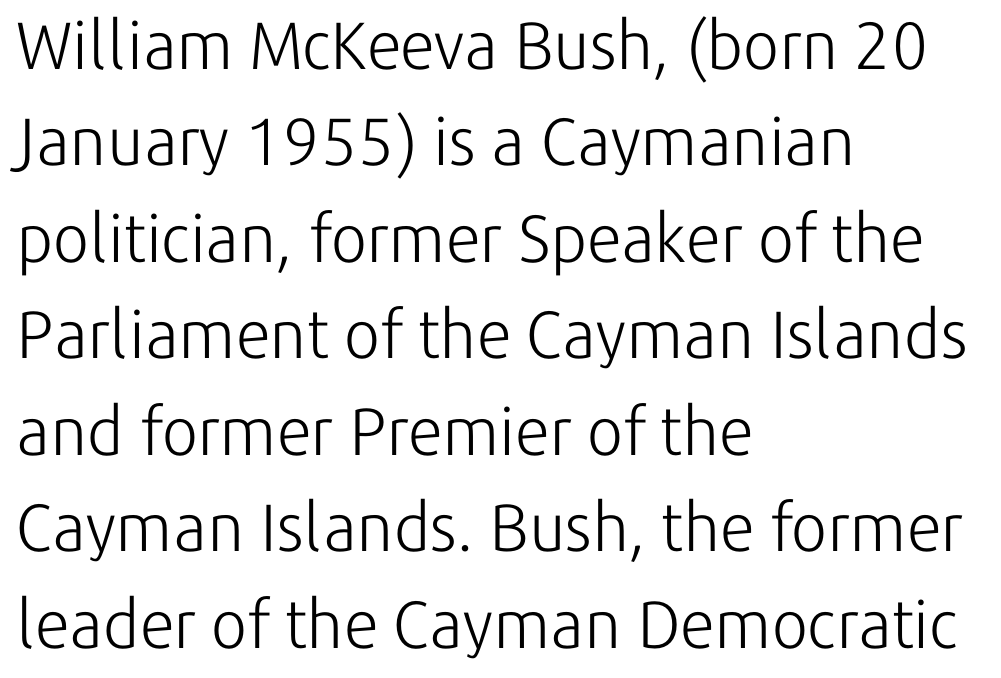
{"serif": "no", "italic": "no", "bold": "no", "weight": "light", "width": "normal", "stroke_contrast": "low", "x_height": "medium", "monospaced": "no", "underline": "no", "align": "left", "line_spacing": "normal", "line_spacing_ratio": 1.44, "letter_spacing": "normal", "letter_spacing_em": 0.0, "glyph_px": 67}
